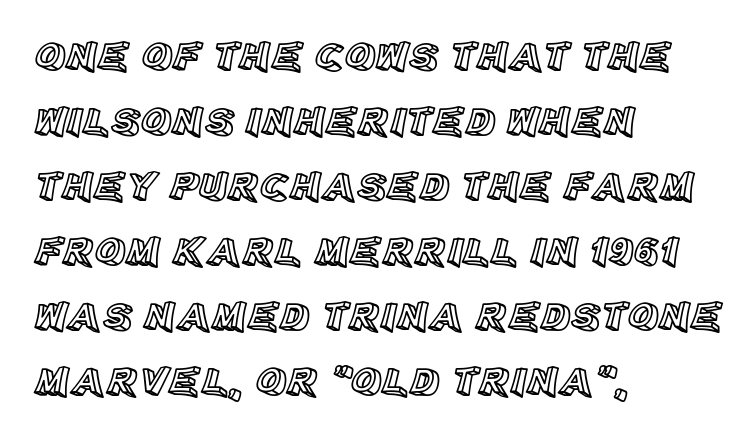
How would I describe the line gaps? Plain and ordinary. How are the letters spaced? Ordinarily, with no added tracking. Every row of glyphs begins at an identical x-position on the left.
